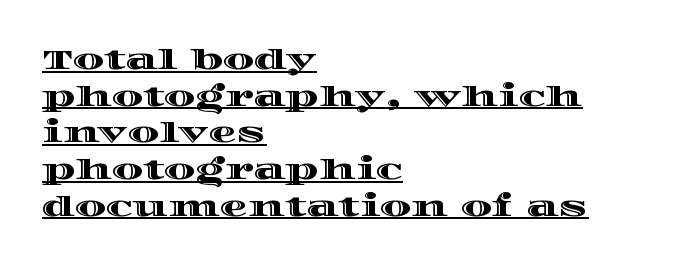
{"italic": "no", "width": "wide", "x_height": "large", "monospaced": "no", "underline": "yes", "align": "left", "line_spacing": "normal", "line_spacing_ratio": 1.31, "letter_spacing": "normal", "letter_spacing_em": 0.0, "glyph_px": 28}
